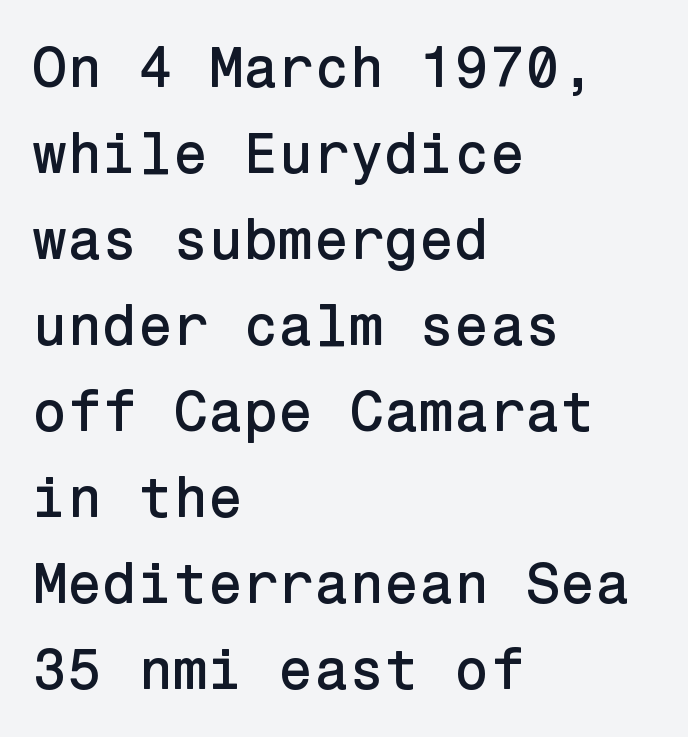
Q: Is the text italic (slanted)? A: No, it is upright.
Q: Is the typeface a serif or a sans-serif typeface? A: Sans-serif.
Q: Is the text underlined? A: No.
Q: How is the paragraph aligned? A: Left-aligned.
Q: Is the spacing between letters normal or unusually wide? A: Normal.
Q: Is the spacing between lines tight, normal or loose? A: Normal.
Q: Width (condensed, normal, or wide)? A: Normal.
Q: Stroke contrast? A: Low.
Q: x-height? A: Medium.
